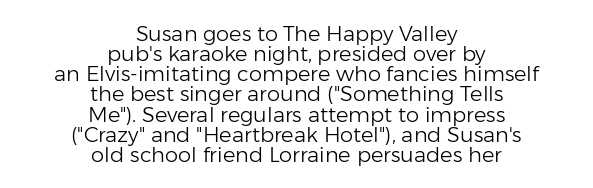
The image shows 21 px text type, upright; set centered, tight line spacing (0.96x), normal letter spacing, not underlined.
